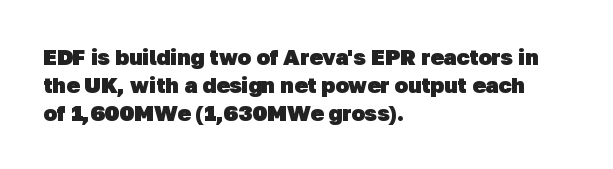
Q: Is the text bold? A: Yes.
Q: Is the text underlined? A: No.
Q: How is the paragraph aligned? A: Left-aligned.
Q: Is the spacing between letters normal or unusually wide? A: Normal.
Q: Is the spacing between lines tight, normal or loose? A: Normal.
